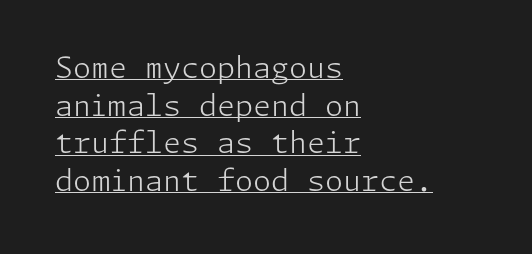
Q: Is the text bold? A: No.
Q: Is the text italic (slanted)? A: No, it is upright.
Q: Is the typeface a serif or a sans-serif typeface? A: Sans-serif.
Q: Is the text underlined? A: Yes.
Q: How is the paragraph aligned? A: Left-aligned.
Q: Is the spacing between letters normal or unusually wide? A: Normal.
Q: Is the spacing between lines tight, normal or loose? A: Normal.
Q: Width (condensed, normal, or wide)? A: Normal.
Q: Stroke contrast? A: Low.
Q: x-height? A: Medium.
